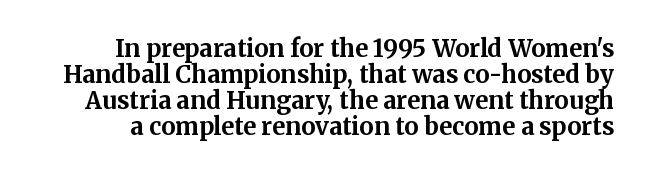
{"italic": "no", "bold": "yes", "underline": "no", "line_spacing": "tight", "line_spacing_ratio": 1.09, "letter_spacing": "normal", "letter_spacing_em": 0.0, "glyph_px": 24}
